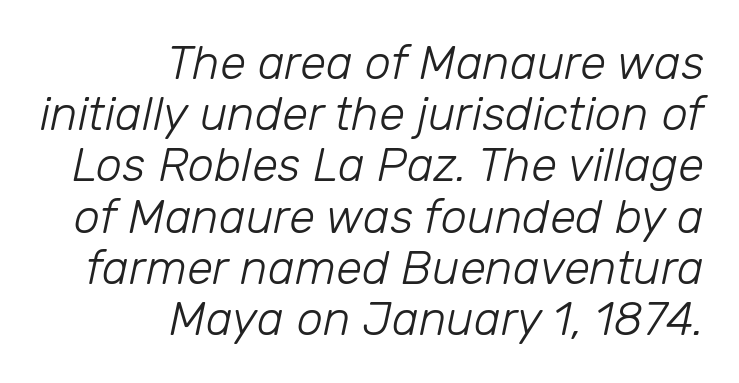
The image shows 47 px light type, italic (leaning right); set right-aligned, tight line spacing (1.09x), normal letter spacing, not underlined; low stroke contrast and a medium x-height.
